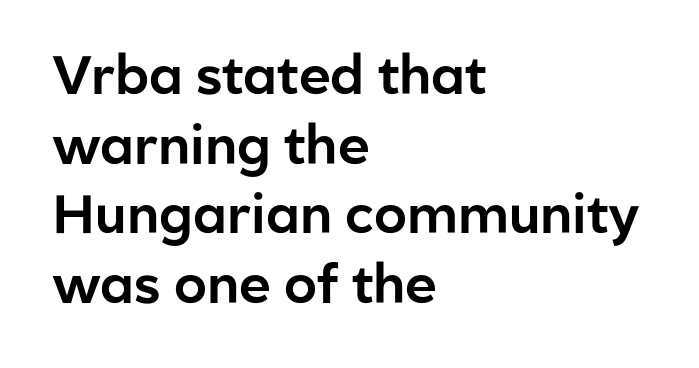
The image shows 54 px sans-serif type, upright; set left-aligned, normal line spacing (1.29x), normal letter spacing, not underlined; low stroke contrast and a medium x-height.
